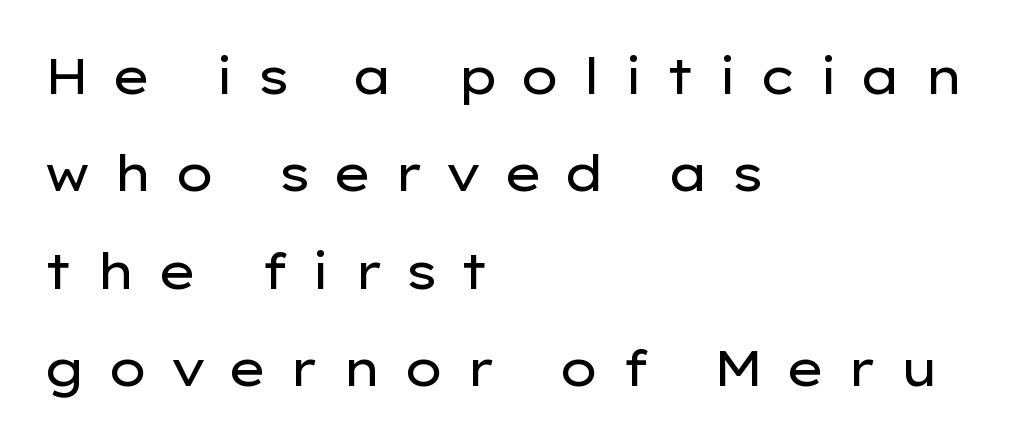
{"serif": "no", "italic": "no", "bold": "no", "weight": "regular", "width": "wide", "stroke_contrast": "low", "x_height": "medium", "monospaced": "no", "underline": "no", "align": "left", "line_spacing": "loose", "line_spacing_ratio": 1.95, "letter_spacing": "wide", "letter_spacing_em": 0.43, "glyph_px": 50}
